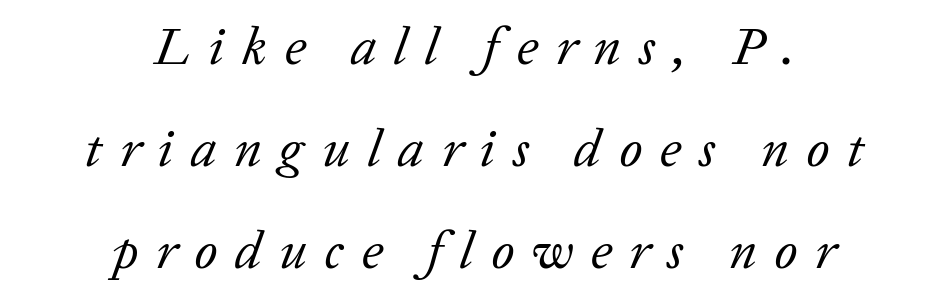
{"serif": "yes", "italic": "yes", "lean": "right", "slant_degrees": 20, "bold": "no", "weight": "regular", "width": "normal", "stroke_contrast": "low", "x_height": "medium", "monospaced": "no", "underline": "no", "align": "center", "line_spacing": "loose", "line_spacing_ratio": 1.92, "letter_spacing": "wide", "letter_spacing_em": 0.33, "glyph_px": 53}
